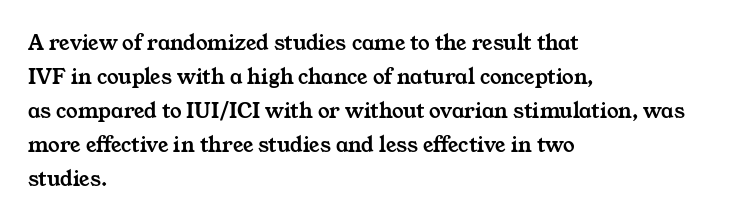
Q: Is the text underlined? A: No.
Q: How is the paragraph aligned? A: Left-aligned.
Q: Is the spacing between letters normal or unusually wide? A: Normal.
Q: Is the spacing between lines tight, normal or loose? A: Normal.
